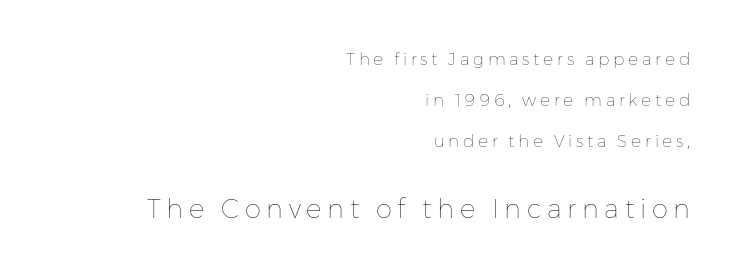
{"italic": "no", "bold": "no", "underline": "no", "align": "right", "line_spacing": "loose", "line_spacing_ratio": 2.42, "letter_spacing": "wide", "letter_spacing_em": 0.22, "larger_block": "second", "size_ratio": 1.53, "glyph_px": 26}
